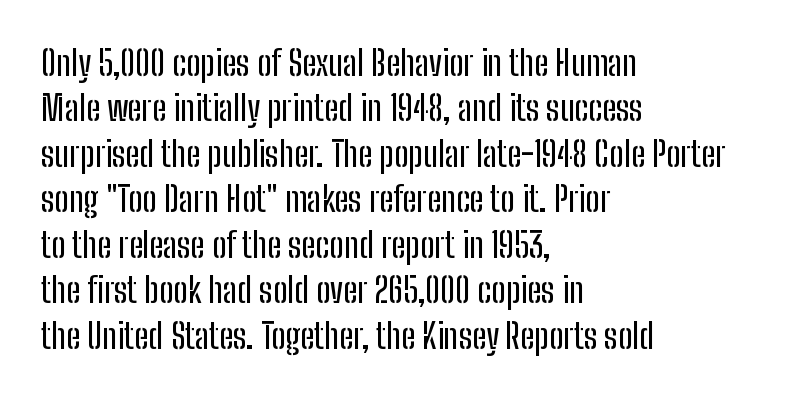
The image shows 35 px condensed sans-serif type, upright; set left-aligned, normal line spacing (1.3x), normal letter spacing, not underlined; low stroke contrast and a medium x-height.
